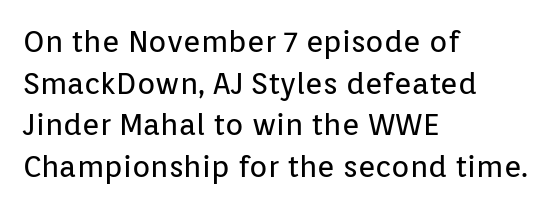
Q: Is the text bold? A: No.
Q: Is the text italic (slanted)? A: No, it is upright.
Q: Is the typeface a serif or a sans-serif typeface? A: Sans-serif.
Q: Is the text underlined? A: No.
Q: How is the paragraph aligned? A: Left-aligned.
Q: Is the spacing between letters normal or unusually wide? A: Normal.
Q: Is the spacing between lines tight, normal or loose? A: Normal.
Q: Width (condensed, normal, or wide)? A: Normal.
Q: Stroke contrast? A: Low.
Q: x-height? A: Medium.
Q: Monospaced? A: No.
